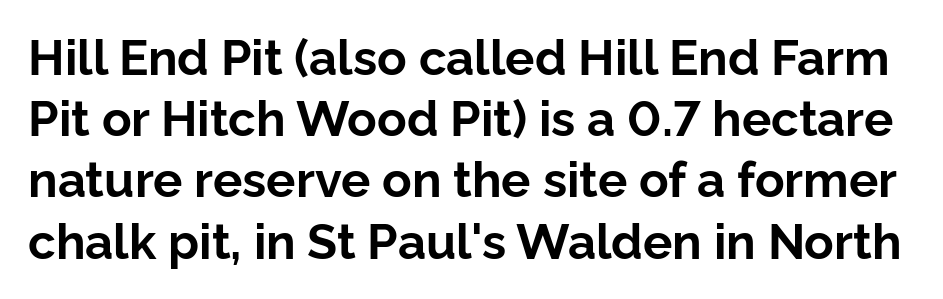
The image shows 49 px bold sans-serif type, upright; set normal line spacing (1.25x), normal letter spacing, not underlined; low stroke contrast and a medium x-height.
